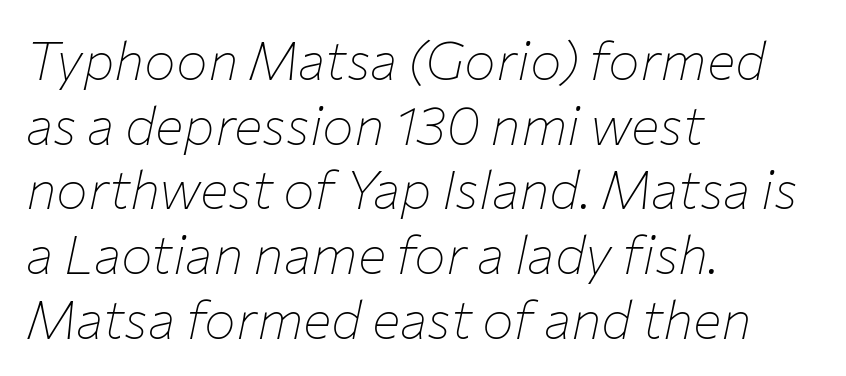
The rendering uses natural spacing where letterforms have individual widths. Where is the straight margin? On the left. Caption: face not bold, strokes unweighted. Italic? Definitely — the glyphs are oblique.
